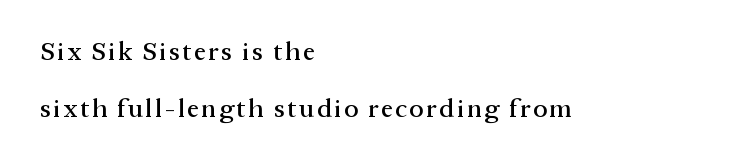
Loosely led — the rows are spread out. The ragged edge is on the right, which tells us the setting is flush left. A typesetter would mark this as roman, not italic. Bare-footed words on every line.
